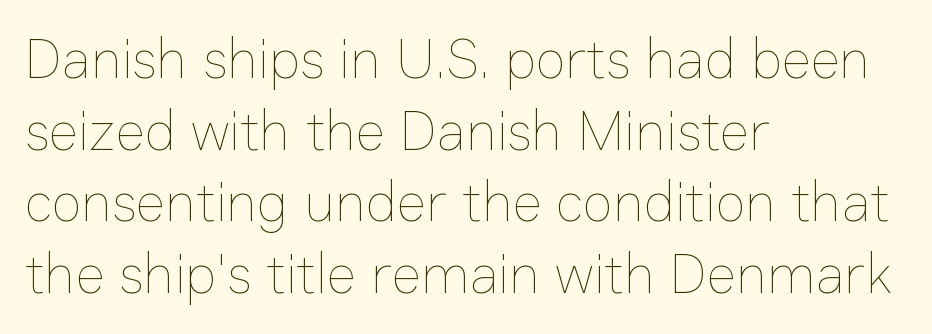
The image shows 56 px thin type, upright; set left-aligned, normal line spacing (1.28x), normal letter spacing, not underlined; low stroke contrast and a medium x-height.
